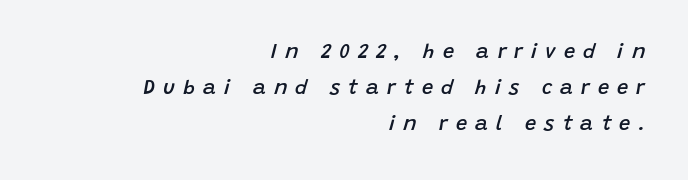
Compared with typical body copy, the letter spacing here is much looser. The lettering tilts uniformly, giving the passage an italic look. Alignment: flush right. The characters look somewhat weighty, a semibold short of true bold.
